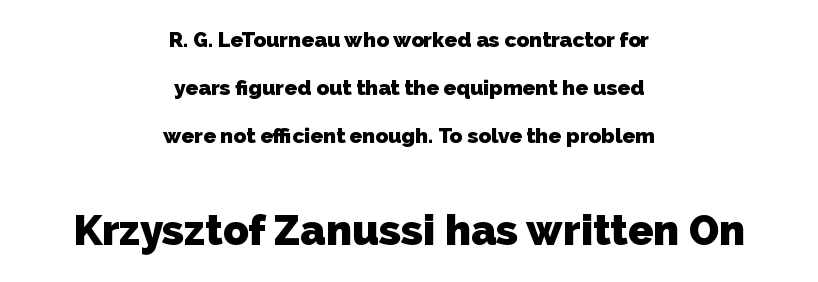
{"serif": "no", "bold": "yes", "weight": "heavy", "width": "normal", "stroke_contrast": "low", "x_height": "medium", "monospaced": "no", "underline": "no", "align": "center", "line_spacing": "loose", "line_spacing_ratio": 2.29, "letter_spacing": "normal", "letter_spacing_em": 0.0, "larger_block": "second", "size_ratio": 2.0, "glyph_px": 42}
